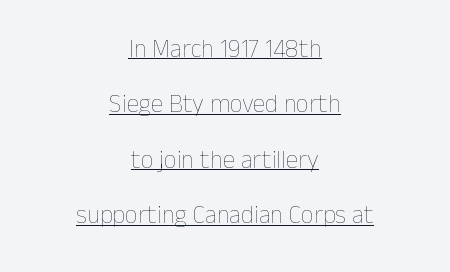
Q: Is the text bold? A: No.
Q: Is the text italic (slanted)? A: No, it is upright.
Q: Is the text underlined? A: Yes.
Q: How is the paragraph aligned? A: Centered.
Q: Is the spacing between letters normal or unusually wide? A: Normal.
Q: Is the spacing between lines tight, normal or loose? A: Loose.
